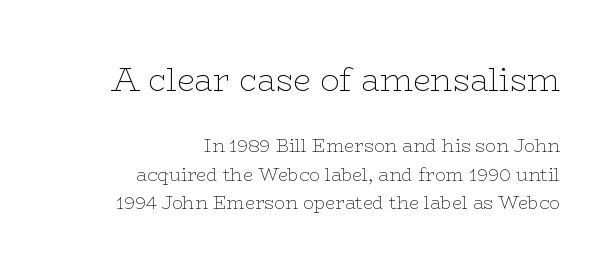
The image shows 32 px thin, wide serif type, upright; set right-aligned, normal line spacing (1.6x), normal letter spacing, not underlined; the first (top) block is 1.78x larger; low stroke contrast and a medium x-height.
